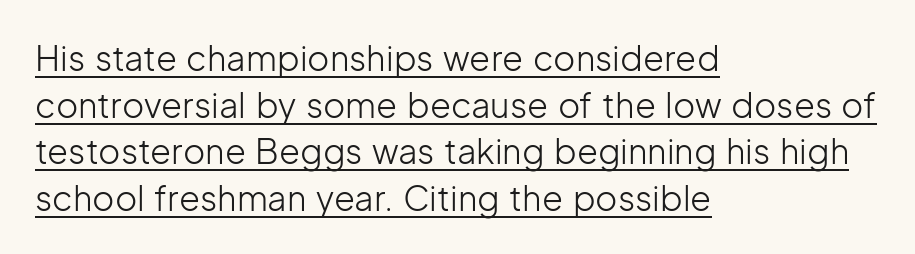
Q: Is the text bold? A: No.
Q: Is the text italic (slanted)? A: No, it is upright.
Q: Is the typeface a serif or a sans-serif typeface? A: Sans-serif.
Q: Is the text underlined? A: Yes.
Q: How is the paragraph aligned? A: Left-aligned.
Q: Is the spacing between letters normal or unusually wide? A: Normal.
Q: Is the spacing between lines tight, normal or loose? A: Normal.
Q: Width (condensed, normal, or wide)? A: Normal.
Q: Stroke contrast? A: Low.
Q: x-height? A: Medium.
Q: Monospaced? A: No.
